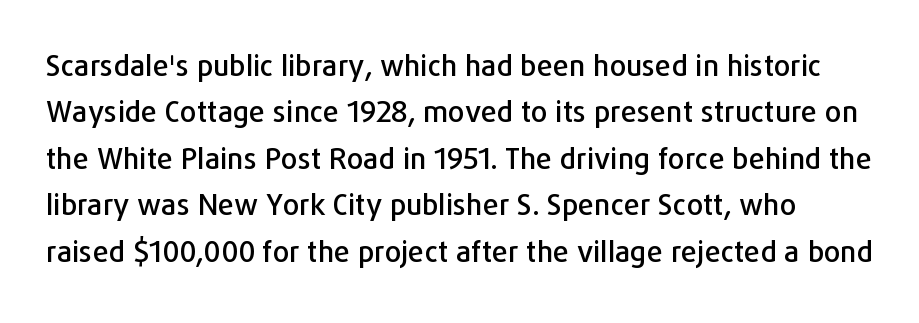
{"serif": "no", "italic": "no", "width": "normal", "stroke_contrast": "low", "x_height": "medium", "monospaced": "no", "underline": "no", "line_spacing": "normal", "line_spacing_ratio": 1.6, "letter_spacing": "normal", "letter_spacing_em": 0.0, "glyph_px": 29}
